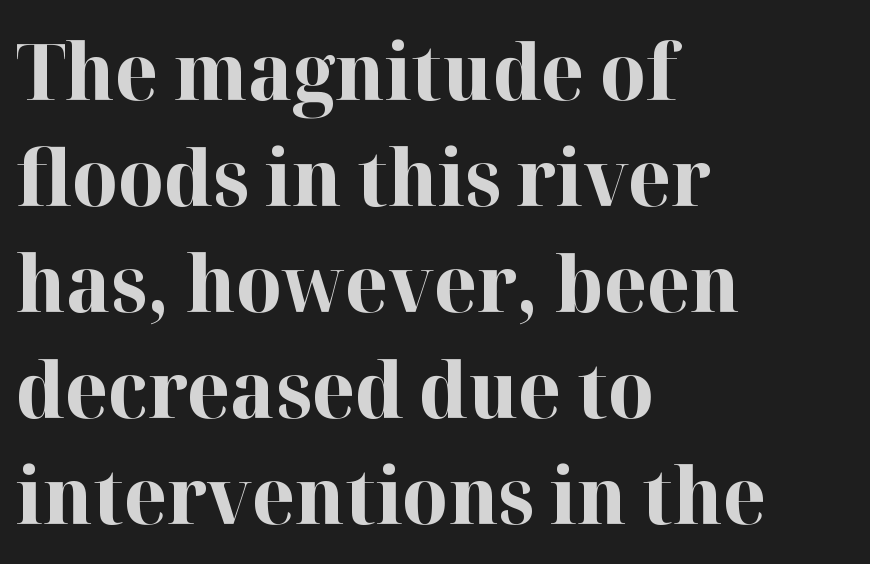
{"serif": "yes", "italic": "no", "bold": "yes", "weight": "bold", "width": "normal", "stroke_contrast": "high", "x_height": "medium", "monospaced": "no", "underline": "no", "align": "left", "line_spacing": "normal", "line_spacing_ratio": 1.36, "letter_spacing": "normal", "letter_spacing_em": 0.0, "glyph_px": 78}
